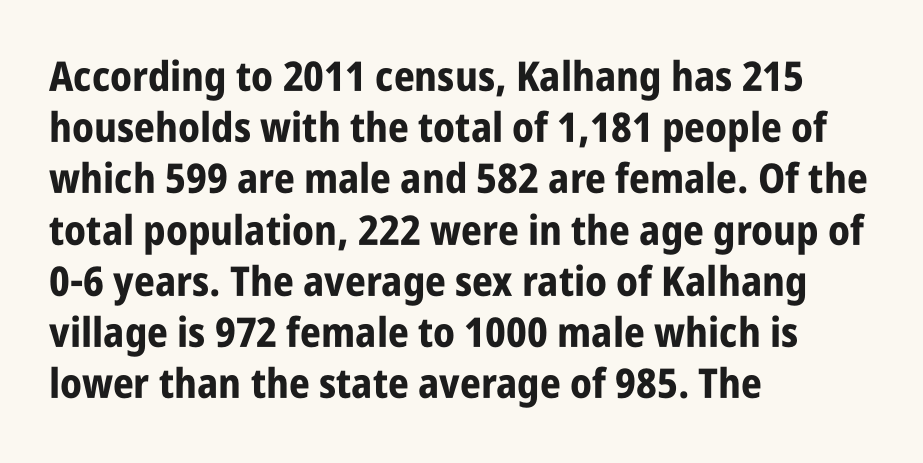
Q: Is the text bold? A: Yes.
Q: Is the text italic (slanted)? A: No, it is upright.
Q: Is the typeface a serif or a sans-serif typeface? A: Sans-serif.
Q: Is the text underlined? A: No.
Q: How is the paragraph aligned? A: Left-aligned.
Q: Is the spacing between letters normal or unusually wide? A: Normal.
Q: Is the spacing between lines tight, normal or loose? A: Normal.
Q: Width (condensed, normal, or wide)? A: Condensed.
Q: Stroke contrast? A: Low.
Q: x-height? A: Large.
Q: Monospaced? A: No.
